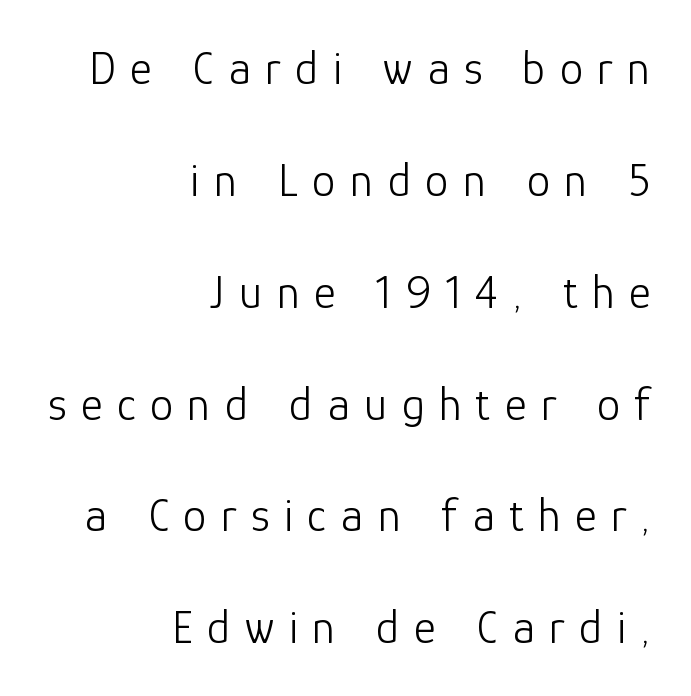
{"serif": "no", "italic": "no", "bold": "no", "weight": "light", "width": "normal", "stroke_contrast": "low", "x_height": "medium", "monospaced": "no", "underline": "no", "align": "right", "line_spacing": "loose", "line_spacing_ratio": 2.38, "letter_spacing": "wide", "letter_spacing_em": 0.31, "glyph_px": 47}
